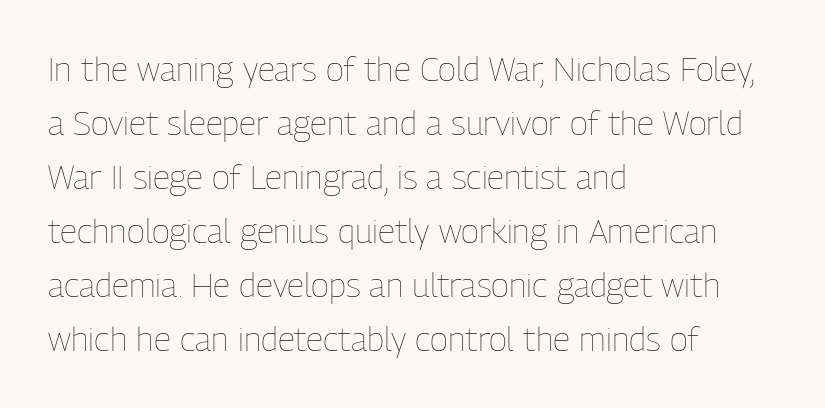
The image shows 34 px thin, condensed type, upright; set left-aligned, normal line spacing (1.59x), normal letter spacing, not underlined; low stroke contrast and a medium x-height.
